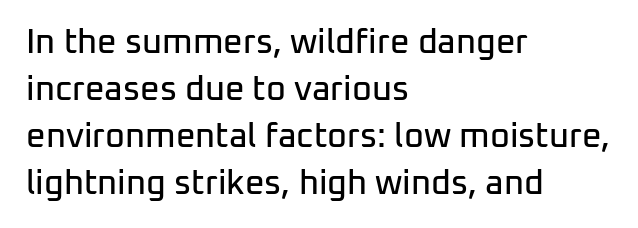
{"serif": "no", "italic": "no", "width": "normal", "stroke_contrast": "low", "x_height": "medium", "monospaced": "no", "underline": "no", "align": "left", "line_spacing": "normal", "line_spacing_ratio": 1.38, "letter_spacing": "normal", "letter_spacing_em": 0.0, "glyph_px": 34}
